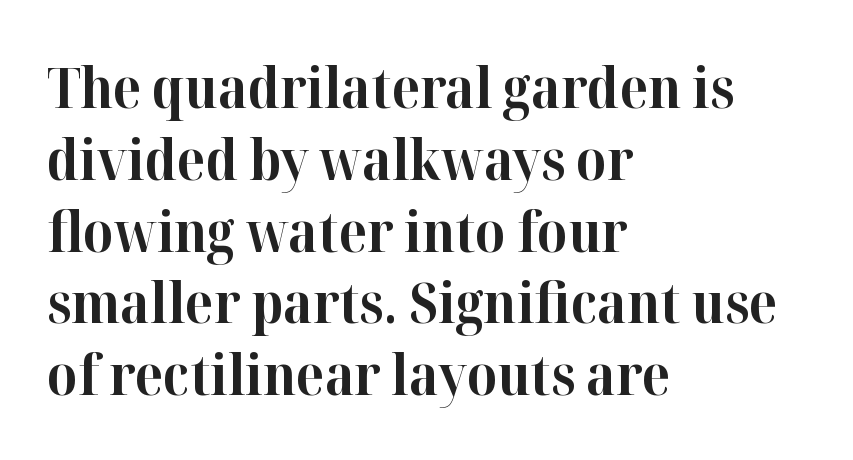
The image shows 57 px bold serif type, upright; set left-aligned, normal line spacing (1.26x), normal letter spacing, not underlined; high stroke contrast and a medium x-height.
